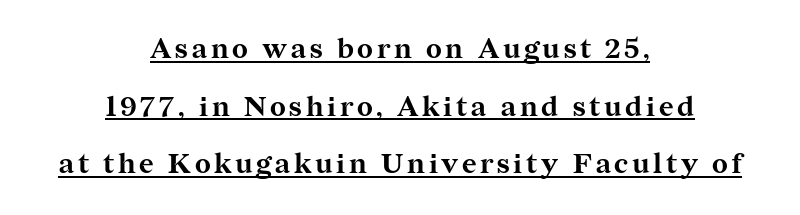
Quick note: not italic, upright. The passage shown is emphatically bold. The paragraph shown floats in the horizontal middle. Little horizontal feet cap the strokes, marking this as serif type. What decoration does the sample have? An underline.
